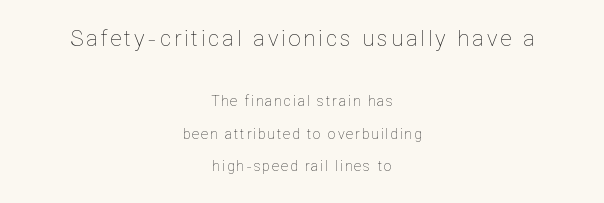
The image shows 22 px text type, upright; set centered, loose line spacing (2.31x), not underlined; the first (top) block is 1.57x larger.
